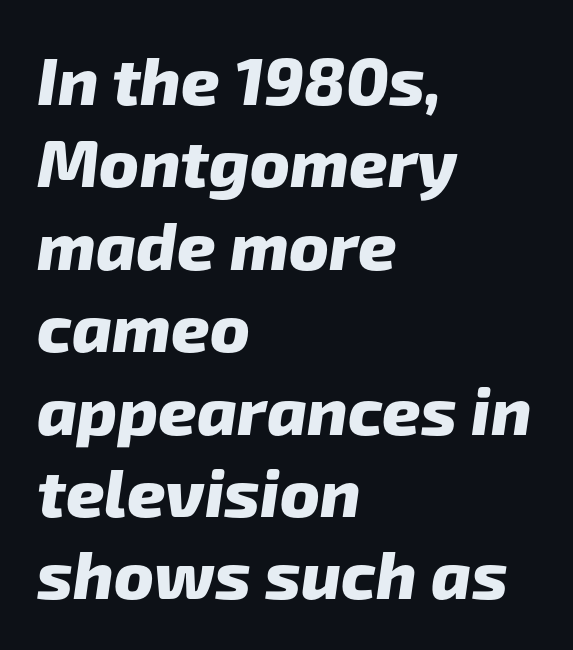
Q: Is the text bold? A: Yes.
Q: Is the typeface a serif or a sans-serif typeface? A: Sans-serif.
Q: Is the text underlined? A: No.
Q: How is the paragraph aligned? A: Left-aligned.
Q: Is the spacing between letters normal or unusually wide? A: Normal.
Q: Width (condensed, normal, or wide)? A: Normal.
Q: Stroke contrast? A: Low.
Q: x-height? A: Medium.
Q: Monospaced? A: No.
